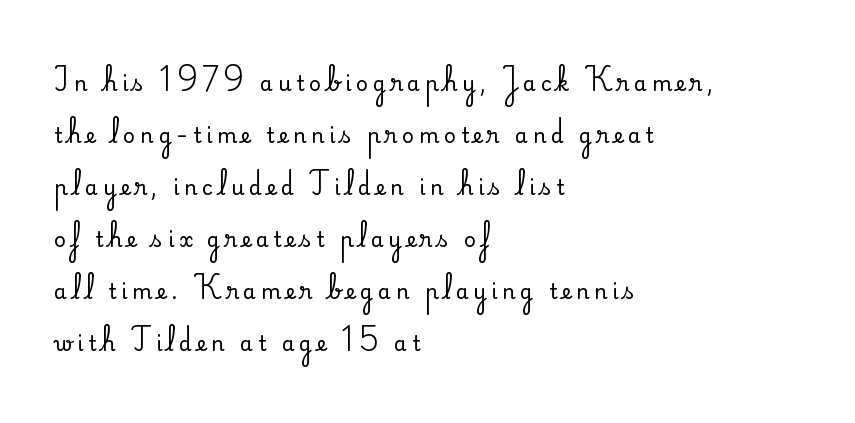
Letter spacing: wide. Caption: multi-line text, flush left, ragged right. Is there any slant? The stems are plumb. The passage shown stacks its lines with a broad gap.
